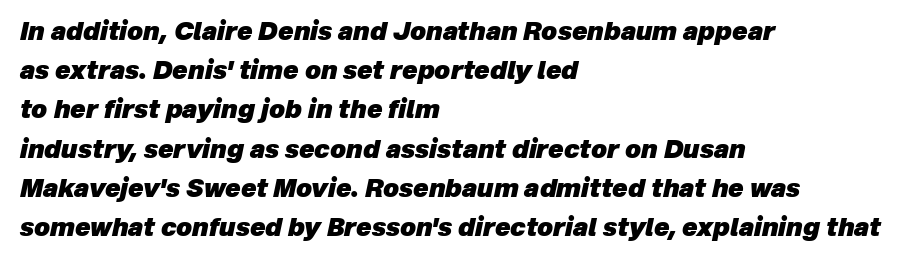
The image shows 25 px bold type, italic (leaning right); set left-aligned, normal line spacing (1.57x), normal letter spacing, not underlined.
